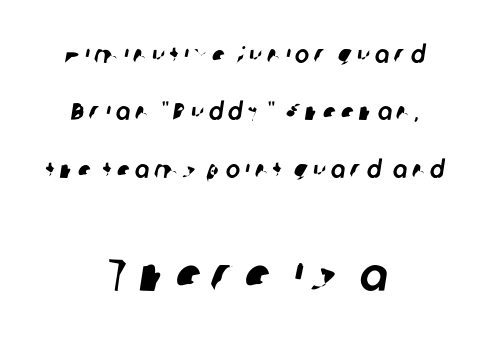
{"serif": "no", "width": "normal", "stroke_contrast": "low", "x_height": "medium", "monospaced": "no", "underline": "no", "align": "center", "line_spacing": "loose", "line_spacing_ratio": 2.39, "letter_spacing": "wide", "letter_spacing_em": 0.2, "larger_block": "second", "size_ratio": 1.96, "glyph_px": 47}
